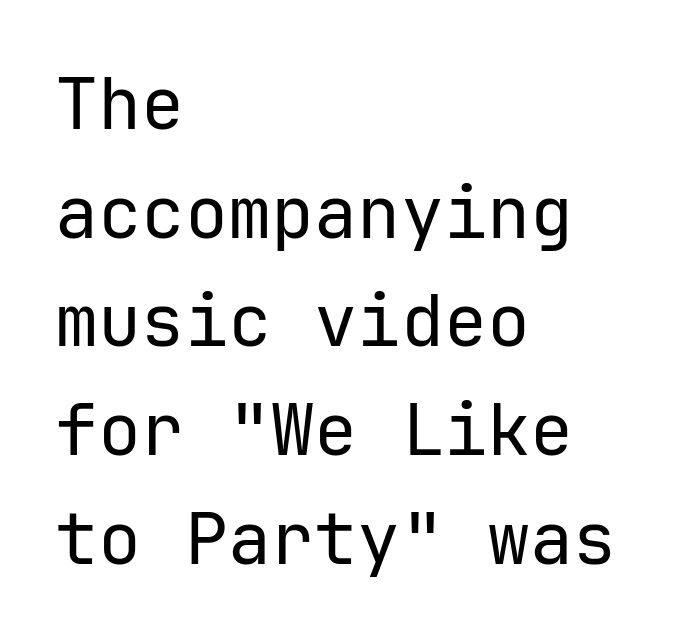
The horizontal fit of the characters is conventional and even. Spacing verdict: monospaced, one width for all characters. Ink coverage per letter is moderate at most. Note: no serifs on the glyphs. In CSS terms this would be text-align: left. This sample uses an upright cut, with every glyph sitting square on the baseline.
